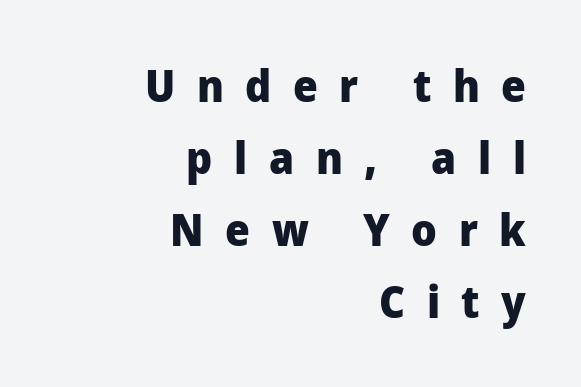
{"serif": "no", "italic": "no", "bold": "yes", "weight": "heavy", "width": "normal", "stroke_contrast": "low", "x_height": "medium", "monospaced": "no", "underline": "no", "align": "right", "line_spacing": "normal", "line_spacing_ratio": 1.64, "letter_spacing": "wide", "letter_spacing_em": 0.49, "glyph_px": 44}
